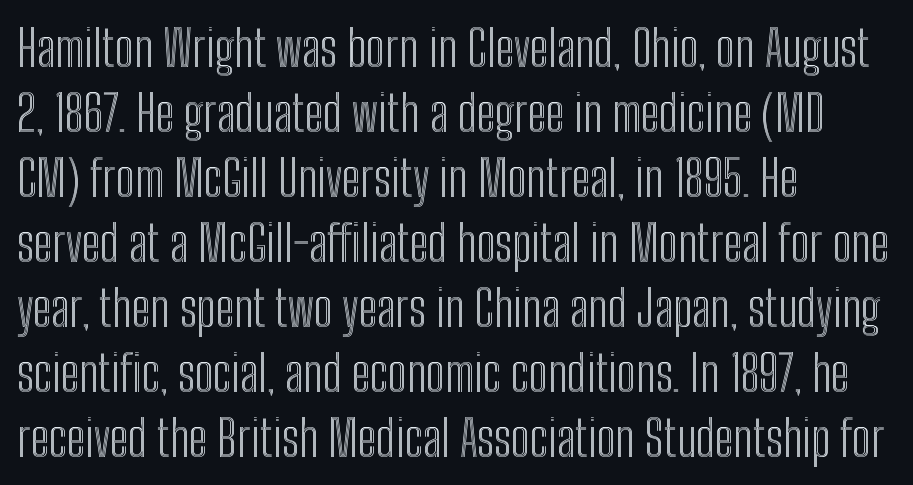
{"italic": "no", "width": "condensed", "x_height": "medium", "monospaced": "no", "underline": "no", "align": "left", "line_spacing": "normal", "line_spacing_ratio": 1.3, "letter_spacing": "normal", "letter_spacing_em": 0.0, "glyph_px": 50}
